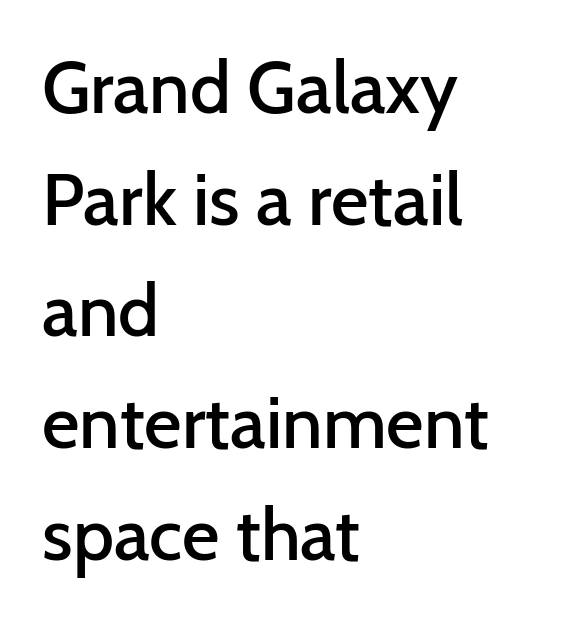
{"serif": "no", "italic": "no", "bold": "semi", "weight": "semibold", "width": "normal", "stroke_contrast": "low", "x_height": "medium", "monospaced": "no", "underline": "no", "align": "left", "line_spacing": "normal", "line_spacing_ratio": 1.53, "letter_spacing": "normal", "letter_spacing_em": 0.0, "glyph_px": 73}
